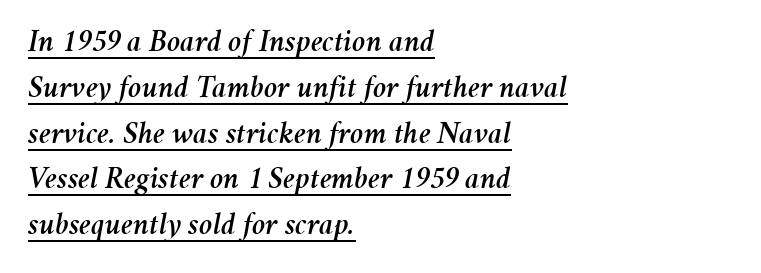
Q: Is the text italic (slanted)? A: Yes, it leans right by about 11 degrees.
Q: Is the text underlined? A: Yes.
Q: How is the paragraph aligned? A: Left-aligned.
Q: Is the spacing between letters normal or unusually wide? A: Normal.
Q: Is the spacing between lines tight, normal or loose? A: Normal.
Q: Width (condensed, normal, or wide)? A: Normal.
Q: Stroke contrast? A: Medium.
Q: x-height? A: Medium.
Q: Monospaced? A: No.
